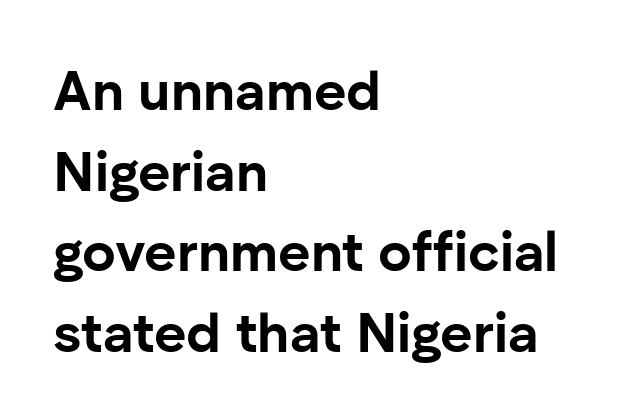
{"serif": "no", "italic": "no", "bold": "yes", "weight": "bold", "width": "normal", "stroke_contrast": "low", "x_height": "medium", "monospaced": "no", "underline": "no", "align": "left", "line_spacing": "normal", "line_spacing_ratio": 1.44, "letter_spacing": "normal", "letter_spacing_em": 0.0, "glyph_px": 56}
